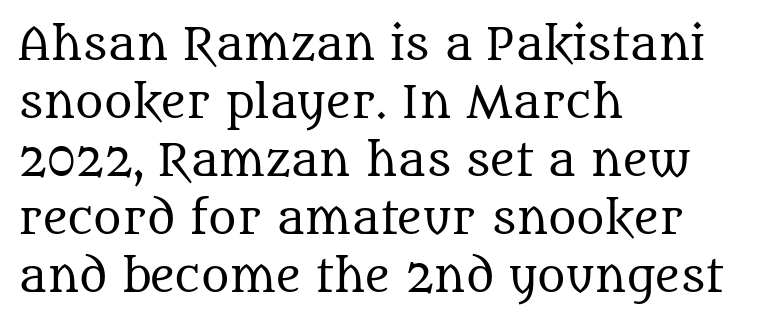
The image shows 43 px regular-weight serif type, upright; set left-aligned, normal line spacing (1.35x), normal letter spacing, not underlined; medium stroke contrast and a large x-height.
